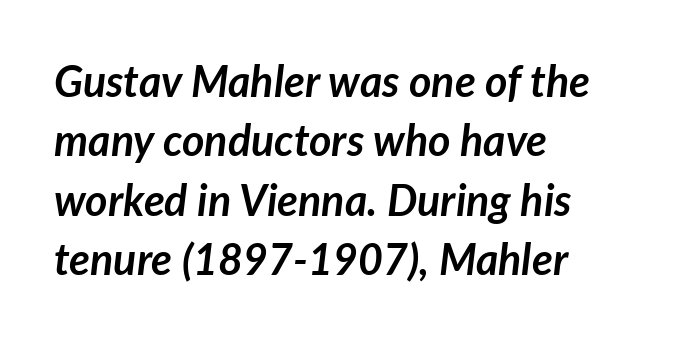
Is the block centered? No — it sits flush against the left margin. Glyph-to-glyph distance matches everyday printed text. Varying glyph widths throughout — classic text-font behaviour. Observe the lean: these are italic letterforms.
